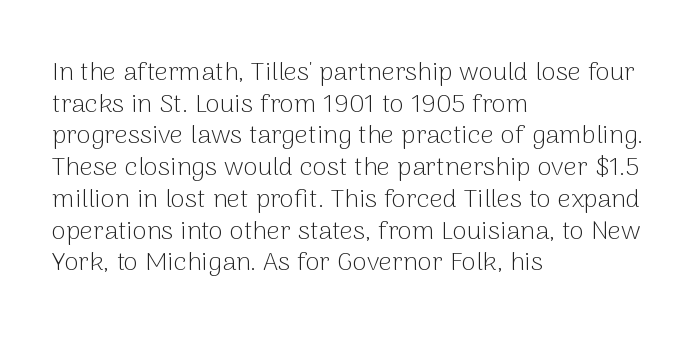
The image shows 26 px text type, upright; set left-aligned, line spacing 1.22x, normal letter spacing, not underlined.
